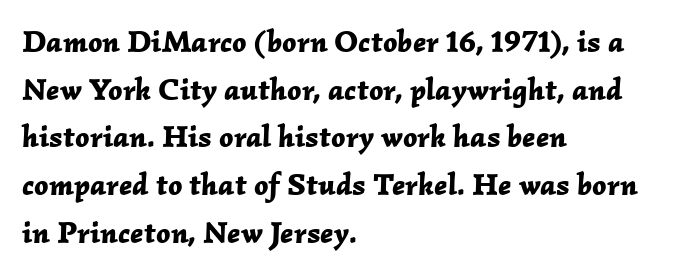
Q: Is the text bold? A: Yes.
Q: Is the text italic (slanted)? A: Yes, it leans right by about 2 degrees.
Q: Is the text underlined? A: No.
Q: How is the paragraph aligned? A: Left-aligned.
Q: Is the spacing between letters normal or unusually wide? A: Normal.
Q: Is the spacing between lines tight, normal or loose? A: Normal.
Q: Width (condensed, normal, or wide)? A: Normal.
Q: Stroke contrast? A: Low.
Q: x-height? A: Medium.
Q: Monospaced? A: No.
